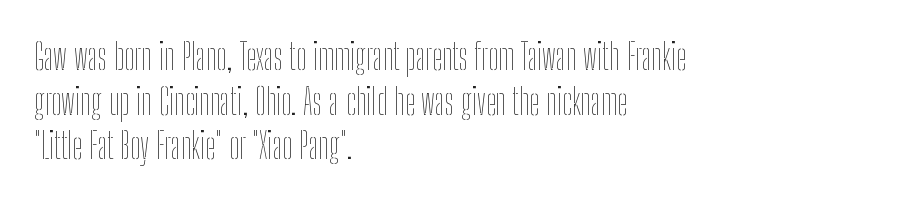
The image shows 36 px thin, condensed type, upright; set left-aligned, line spacing 1.24x, normal letter spacing, not underlined; low stroke contrast and a medium x-height.
